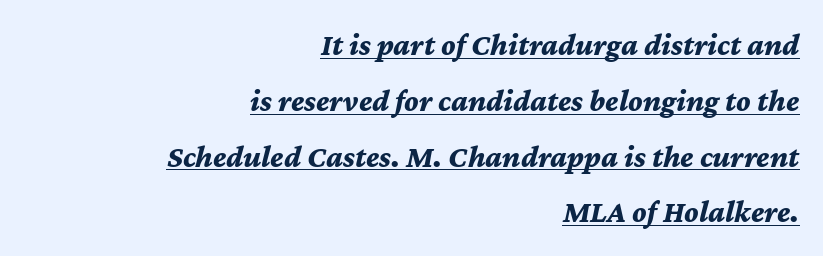
Reading down the block, your eye finds every line finishing at a fixed right position. Each word holds together tightly as a unit, with standard inter-letter gaps. The letters are slanted; this is an italic face. Note the varied advance widths — an 'i' is clearly narrower than an 'm'.
